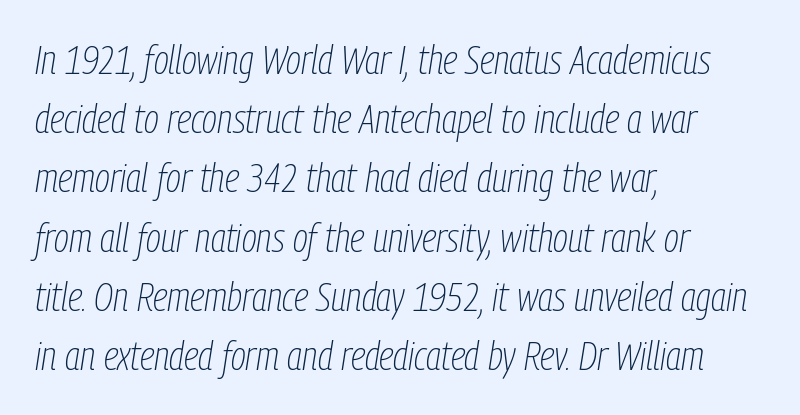
Q: Is the text bold? A: No.
Q: Is the text italic (slanted)? A: Yes, it leans right by about 9 degrees.
Q: Is the text underlined? A: No.
Q: How is the paragraph aligned? A: Left-aligned.
Q: Is the spacing between letters normal or unusually wide? A: Normal.
Q: Is the spacing between lines tight, normal or loose? A: Normal.
Q: Width (condensed, normal, or wide)? A: Condensed.
Q: Stroke contrast? A: Low.
Q: x-height? A: Medium.
Q: Monospaced? A: No.
